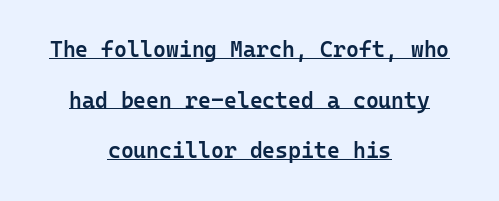
{"italic": "no", "bold": "semi", "underline": "yes", "align": "center", "line_spacing": "loose", "line_spacing_ratio": 2.3, "letter_spacing": "normal", "letter_spacing_em": 0.0, "glyph_px": 22}
